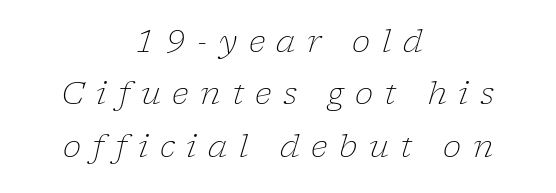
Check where the strokes stop: tiny serifs finish them off. Reading down the column, the eye jumps a familiar distance to each next line. Glyph-to-glyph distance is far greater than everyday printed text. Lines of text with bare space underneath. The passage shown is typed in a proportional face where columns would drift. Compared with a typical body face, this is equally light or lighter still.
